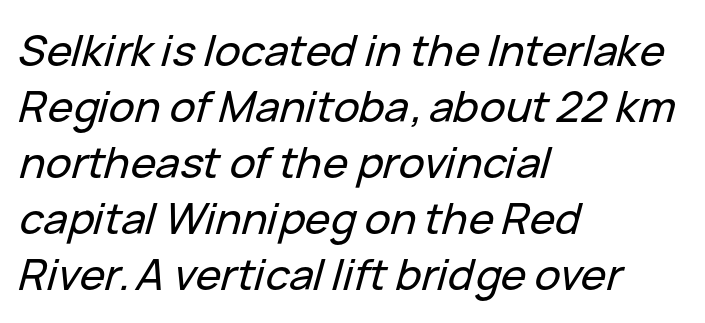
{"italic": "yes", "lean": "right", "slant_degrees": 15, "width": "normal", "stroke_contrast": "low", "x_height": "medium", "monospaced": "no", "underline": "no", "align": "left", "line_spacing": "normal", "line_spacing_ratio": 1.3, "letter_spacing": "normal", "letter_spacing_em": 0.0, "glyph_px": 43}
